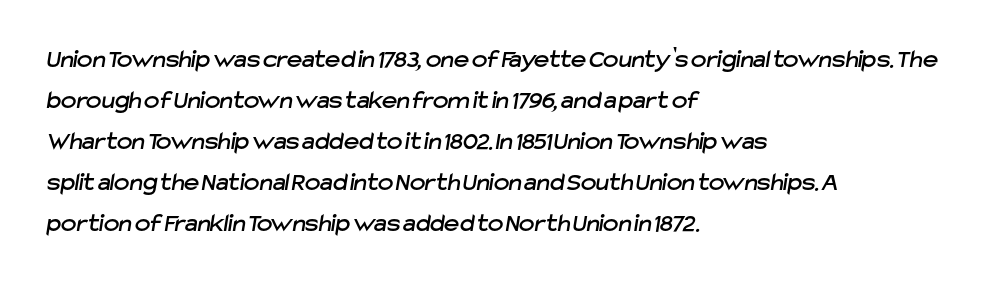
{"underline": "no", "align": "left", "line_spacing": "normal", "line_spacing_ratio": 1.58, "letter_spacing": "normal", "letter_spacing_em": 0.0, "glyph_px": 26}
